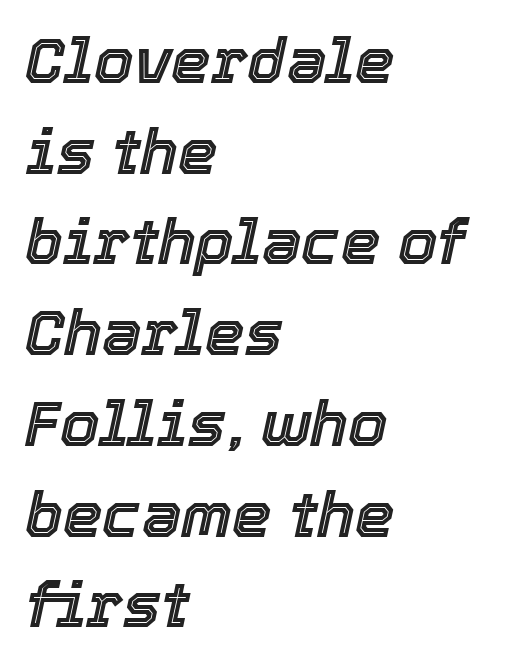
{"italic": "yes", "lean": "right", "slant_degrees": 12, "width": "normal", "x_height": "medium", "monospaced": "no", "underline": "no", "align": "left", "line_spacing": "normal", "line_spacing_ratio": 1.44, "letter_spacing": "normal", "letter_spacing_em": 0.0, "glyph_px": 63}
